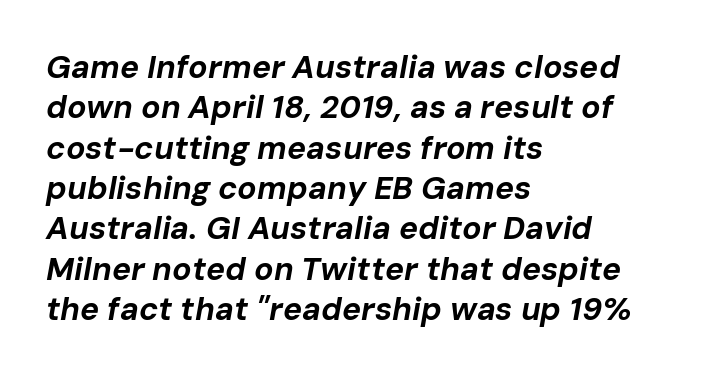
Q: Is the text bold? A: Yes.
Q: Is the text italic (slanted)? A: Yes, it leans right by about 10 degrees.
Q: Is the text underlined? A: No.
Q: How is the paragraph aligned? A: Left-aligned.
Q: Is the spacing between letters normal or unusually wide? A: Normal.
Q: Is the spacing between lines tight, normal or loose? A: Normal.
Q: Width (condensed, normal, or wide)? A: Normal.
Q: Stroke contrast? A: Low.
Q: x-height? A: Medium.
Q: Monospaced? A: No.
